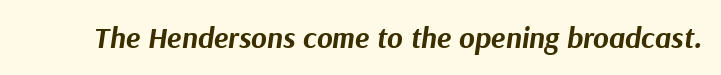
No extra tracking has been applied to these lines. The space beneath each line is pristine and unruled. The typesetting leans heavy: a genuine bold. Emphasis-style slanted type is in use. These lines are rendered in a variable-pitch font.
